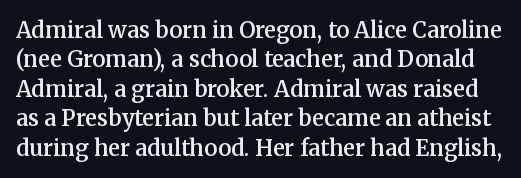
{"italic": "no", "bold": "semi", "underline": "no", "line_spacing": "normal", "line_spacing_ratio": 1.34, "letter_spacing": "normal", "letter_spacing_em": 0.0, "glyph_px": 22}
